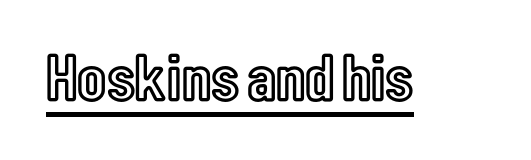
The rendered words wear a rule along their underside. The horizontal fit of the characters is conventional and even. Character widths vary here, with narrow letters taking less room than wide ones. Italic: no, the glyphs are upright roman.
